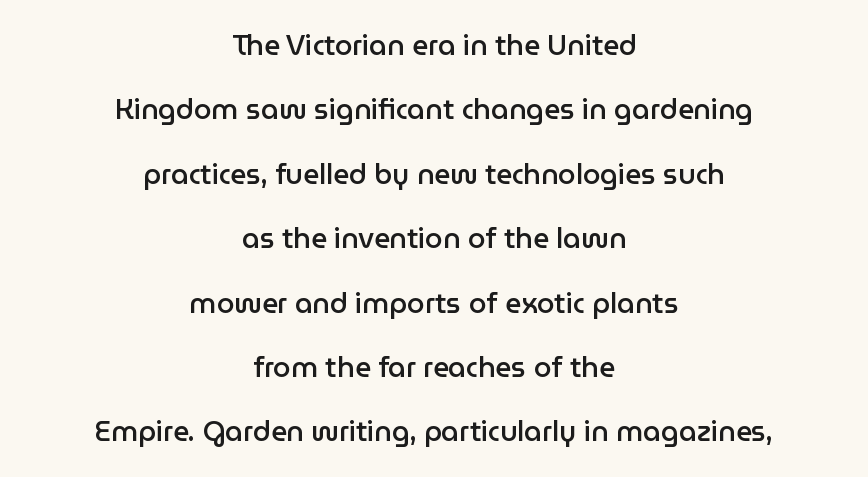
{"serif": "no", "italic": "no", "bold": "semi", "weight": "semibold", "width": "normal", "stroke_contrast": "low", "x_height": "medium", "monospaced": "no", "underline": "no", "align": "center", "line_spacing": "loose", "line_spacing_ratio": 2.3, "letter_spacing": "normal", "letter_spacing_em": 0.0, "glyph_px": 28}
